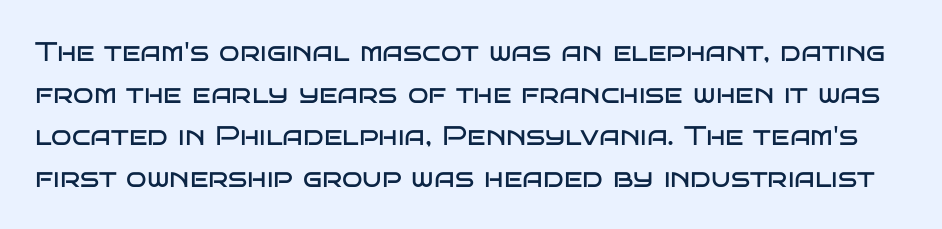
Plain, unruled lines of type. The specimen reads as upright at a glance. Normally led — the rows are evenly, conventionally spaced. The rendering keeps characters at their native spacing.
